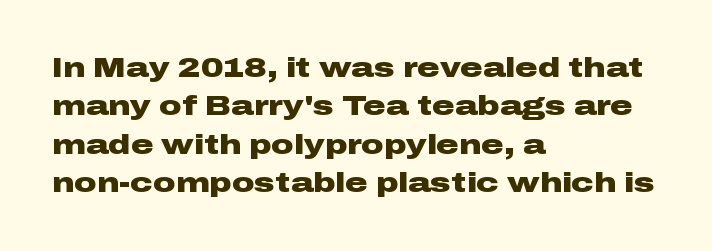
The image shows 28 px heavy, wide sans-serif type, upright; set left-aligned, normal line spacing (1.37x), normal letter spacing, not underlined; low stroke contrast and a medium x-height.
